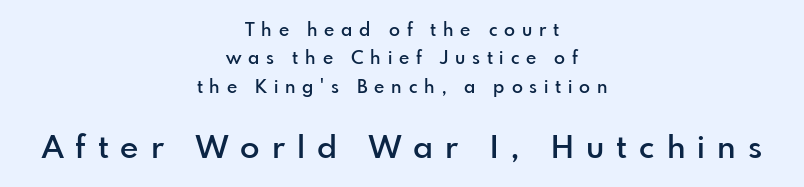
Students, observe: this is what conventionally led text looks like. Typesetter's note: demi weight, one step under bold. Type size steps up from the first block to the second. Does extra space separate the letters? Yes, quite a lot of it.
